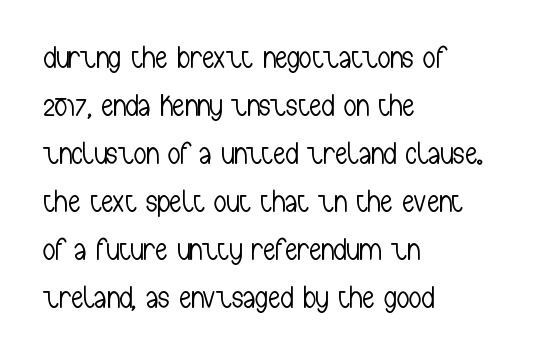
{"serif": "no", "italic": "no", "bold": "no", "weight": "light", "width": "condensed", "stroke_contrast": "low", "x_height": "medium", "monospaced": "no", "underline": "no", "align": "left", "line_spacing": "normal", "line_spacing_ratio": 1.55, "letter_spacing": "normal", "letter_spacing_em": 0.0, "glyph_px": 31}
